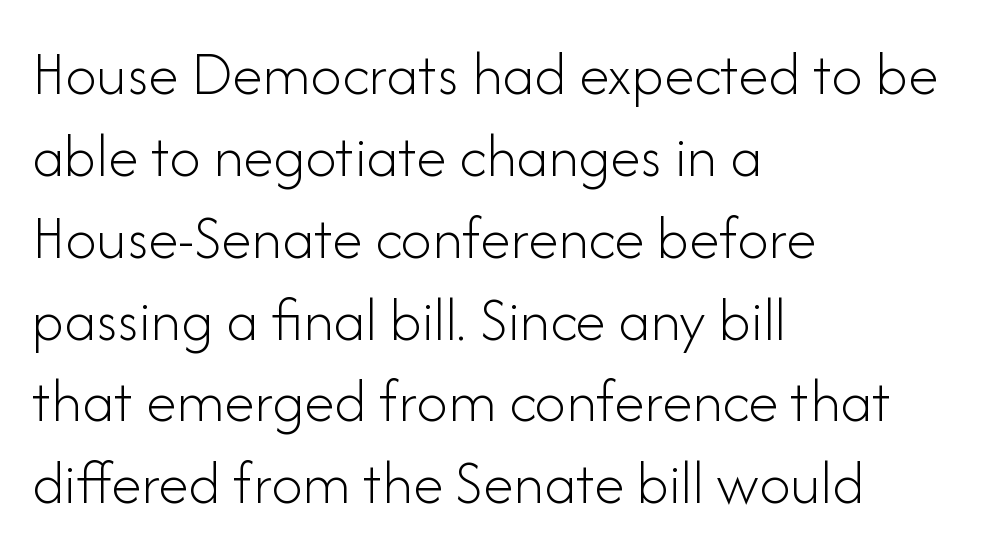
The image shows 62 px light sans-serif type, upright; set left-aligned, normal line spacing (1.32x), normal letter spacing, not underlined; low stroke contrast and a small x-height.
